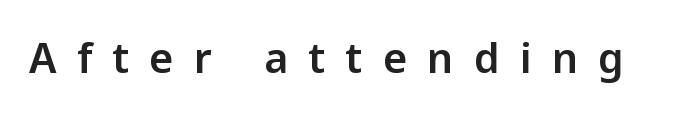
The image shows 41 px sans-serif type, upright; set unusually wide letter spacing (+0.5 em), not underlined; low stroke contrast and a medium x-height.
